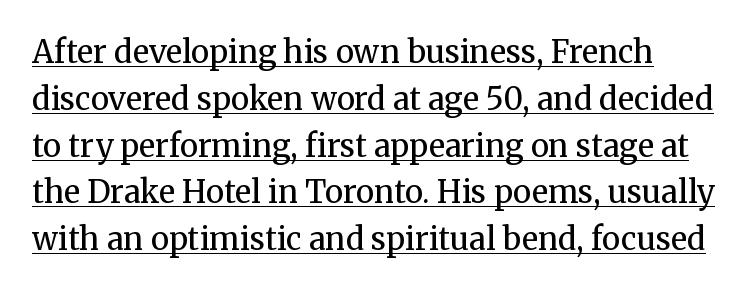
The image shows 31 px regular-weight serif type, upright; set left-aligned, normal line spacing (1.51x), normal letter spacing, underlined; medium stroke contrast and a medium x-height.
